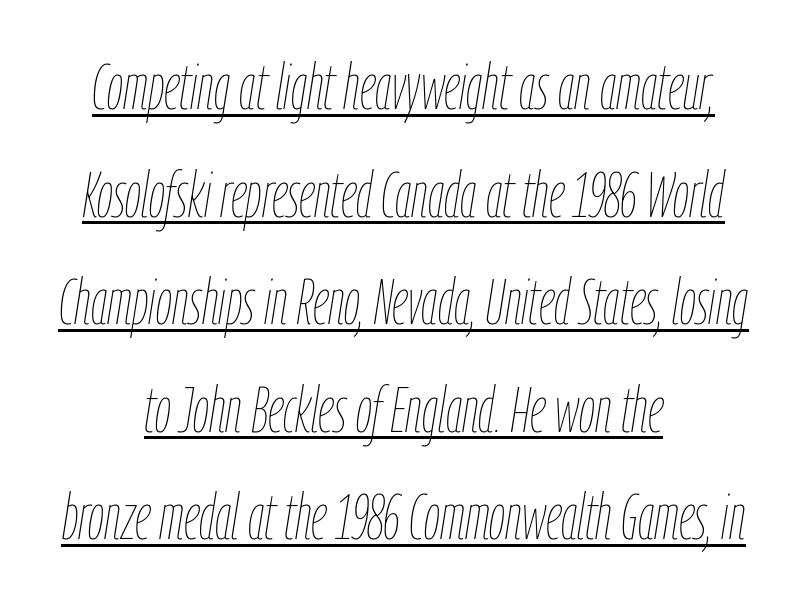
{"italic": "yes", "lean": "right", "slant_degrees": 9, "bold": "no", "weight": "thin", "width": "condensed", "stroke_contrast": "low", "x_height": "medium", "monospaced": "no", "underline": "yes", "align": "center", "line_spacing": "normal", "line_spacing_ratio": 1.68, "letter_spacing": "normal", "letter_spacing_em": 0.0, "glyph_px": 64}
